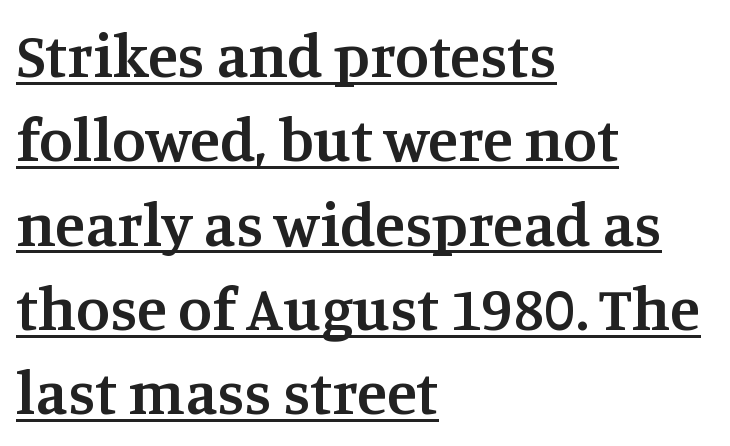
The image shows 62 px semibold serif type, upright; set left-aligned, normal line spacing (1.36x), normal letter spacing, underlined; medium stroke contrast and a large x-height.
